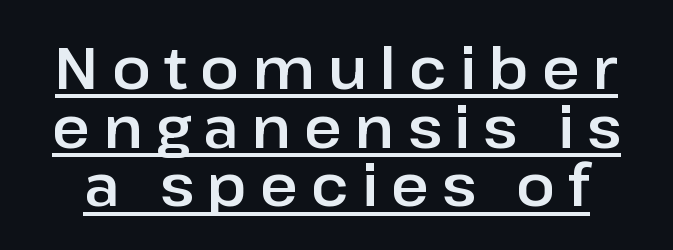
The specimen reads as upright at a glance. The typeface chosen for these lines omits serifs. This sample has the flowing, uneven cadence of proportional lettering. Observe the wide spacing: letters keep a clear distance from each other. The string is rendered with underlining switched on. This block would grow much taller if given ordinary leading; it's compressed now.
